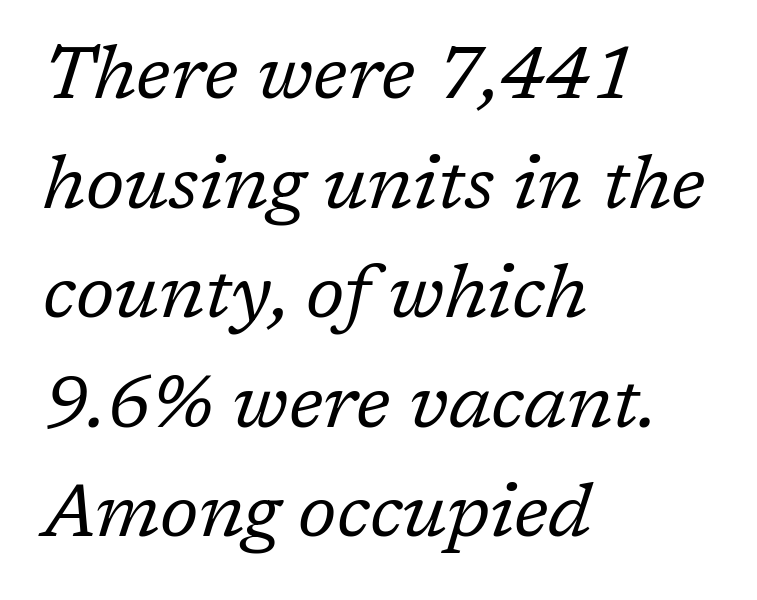
{"serif": "yes", "italic": "yes", "lean": "right", "slant_degrees": 17, "bold": "no", "weight": "regular", "width": "normal", "stroke_contrast": "low", "x_height": "medium", "monospaced": "no", "underline": "no", "align": "left", "line_spacing": "normal", "line_spacing_ratio": 1.48, "letter_spacing": "normal", "letter_spacing_em": 0.0, "glyph_px": 74}
